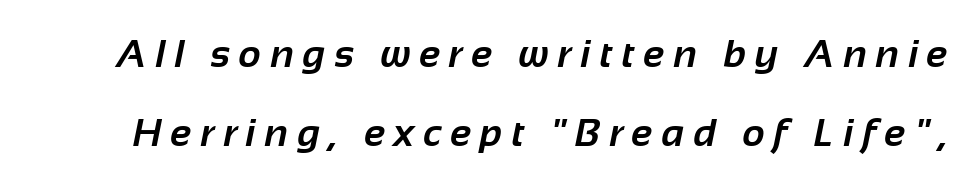
The typeface chosen for these lines omits serifs. Pretty heavy lettering here — definitely bold. Only glyphs here, with clear space below each row. The tracking reads as deliberately expanded to a designer's eye. The rendering uses a large line-height, opening up the rows. The rendering uses natural spacing where letterforms have individual widths.
